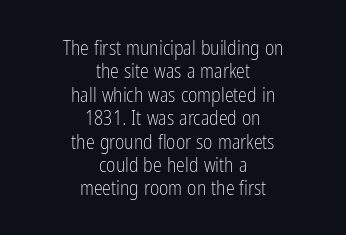
The image shows 20 px text type, upright; set centered, line spacing 1.17x, normal letter spacing, not underlined.
